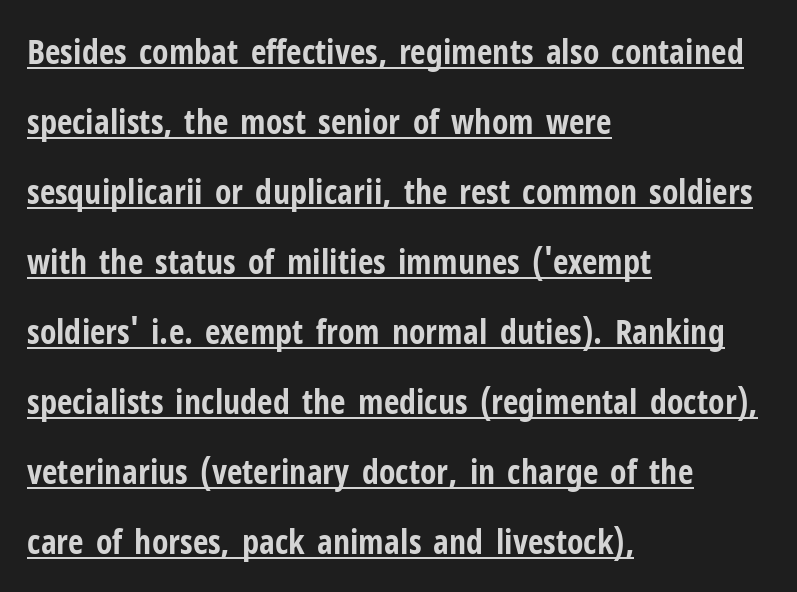
{"serif": "no", "italic": "no", "bold": "yes", "weight": "bold", "width": "condensed", "stroke_contrast": "low", "x_height": "medium", "monospaced": "no", "underline": "yes", "align": "left", "line_spacing": "loose", "line_spacing_ratio": 2.06, "letter_spacing": "normal", "letter_spacing_em": 0.0, "glyph_px": 34}
